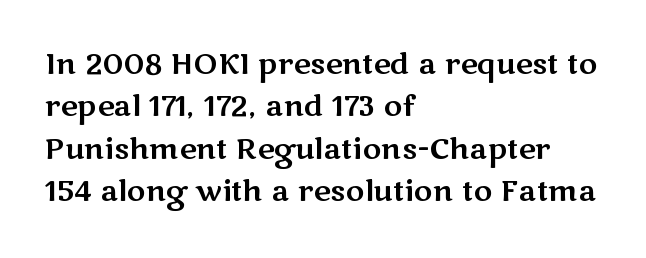
Examine the stroke ends and you'll find no serifs. The passage shown is typed in a proportional face where columns would drift. Any mark beneath the type? The region is blank. The rendering keeps characters at their native spacing.
